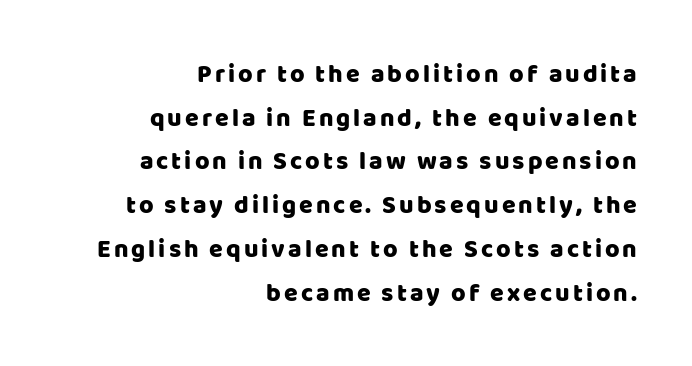
{"italic": "no", "underline": "no", "align": "right", "line_spacing_ratio": 1.75, "glyph_px": 25}
